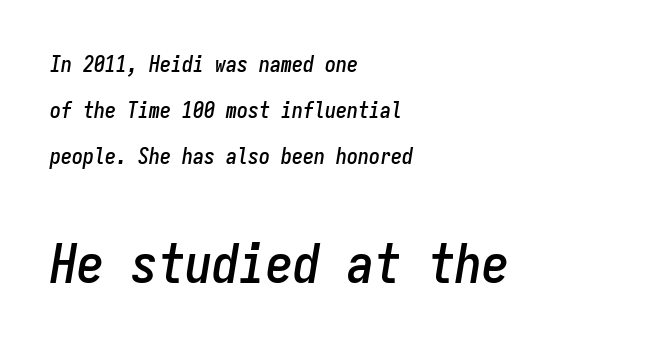
{"italic": "yes", "lean": "right", "slant_degrees": 9, "width": "condensed", "stroke_contrast": "low", "x_height": "medium", "monospaced": "yes", "underline": "no", "align": "left", "line_spacing": "loose", "line_spacing_ratio": 2.08, "letter_spacing": "normal", "letter_spacing_em": 0.0, "larger_block": "second", "size_ratio": 2.45, "glyph_px": 54}
